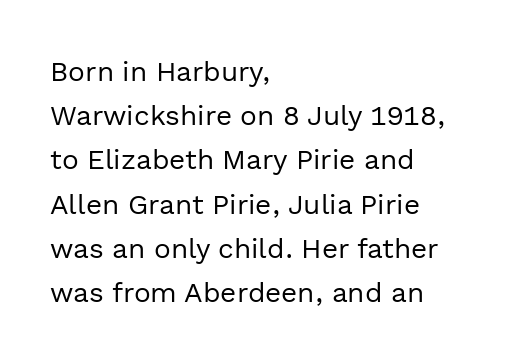
The rendering keeps characters at their native spacing. The type sits square on the baseline with zero lean. The ragged edge is on the right, which tells us the setting is flush left. Note the varied advance widths — an 'i' is clearly narrower than an 'm'. Quick note: underline off. The face used here is a sans, in the tradition of grotesques and geometrics.
